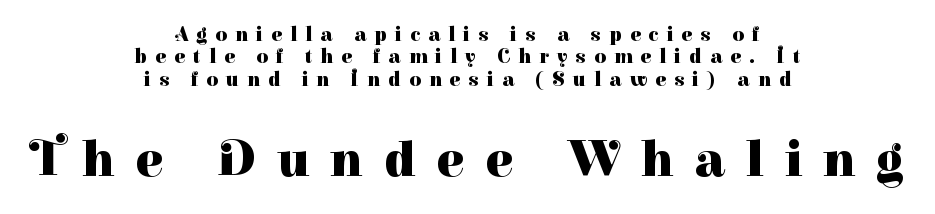
The image shows 51 px heavy serif type, upright; set centered, tight line spacing (1.12x), unusually wide letter spacing (+0.41 em), not underlined; the second (bottom) block is 2.55x larger; high stroke contrast and a medium x-height.
